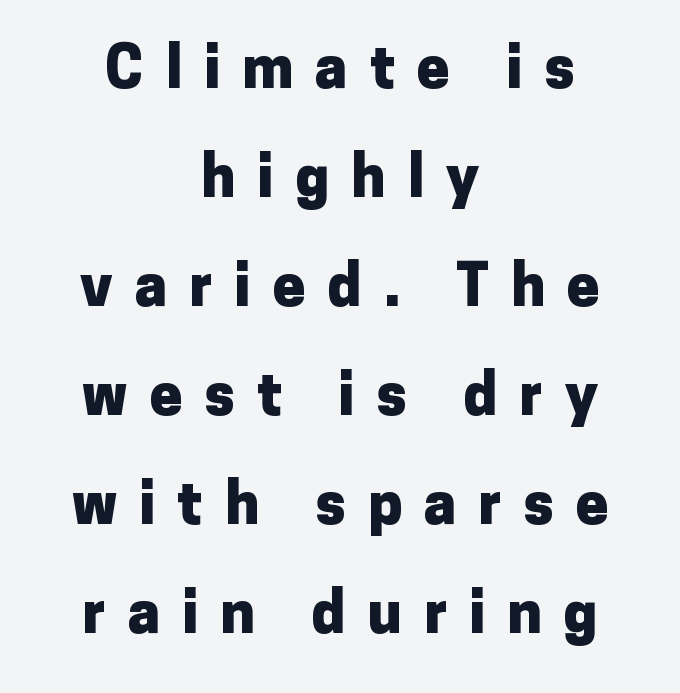
The text block is weighted toward neither margin, spreading evenly from the middle. Check under the words: just untouched page. Do the letters lean? They stand straight. The font family rendered here belongs to the sans-serif group. These lines have a slow, spaced-out rhythm from letter to letter.
